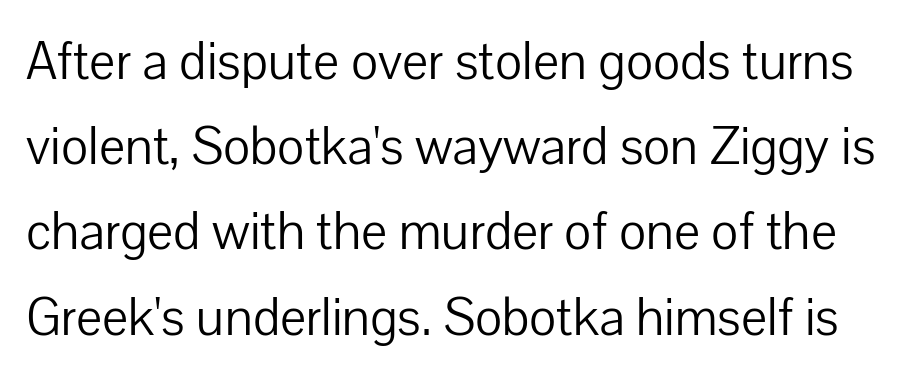
The image shows 55 px light sans-serif type, upright; set normal line spacing (1.55x), normal letter spacing, not underlined; low stroke contrast and a medium x-height.
